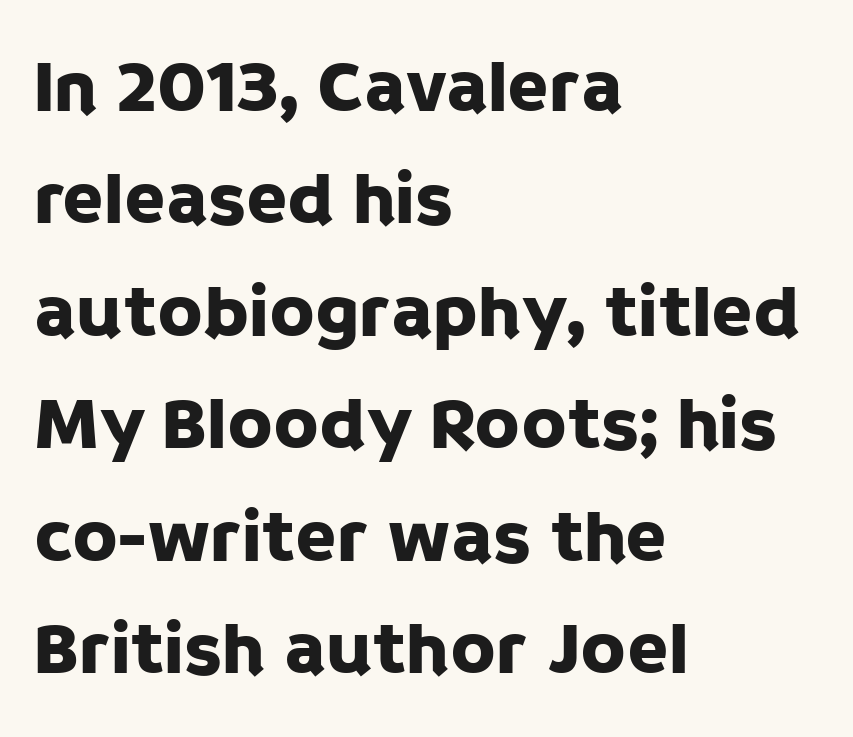
{"serif": "no", "italic": "no", "width": "normal", "stroke_contrast": "low", "x_height": "large", "monospaced": "no", "underline": "no", "align": "left", "line_spacing": "normal", "line_spacing_ratio": 1.5, "letter_spacing": "normal", "letter_spacing_em": 0.0, "glyph_px": 75}
